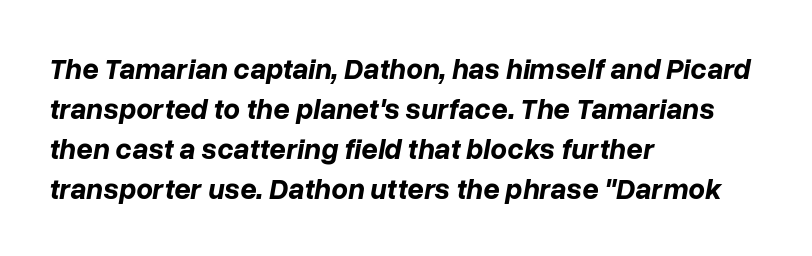
The image shows 29 px bold type, italic (leaning right); set left-aligned, normal line spacing (1.38x), normal letter spacing, not underlined; low stroke contrast and a medium x-height.
